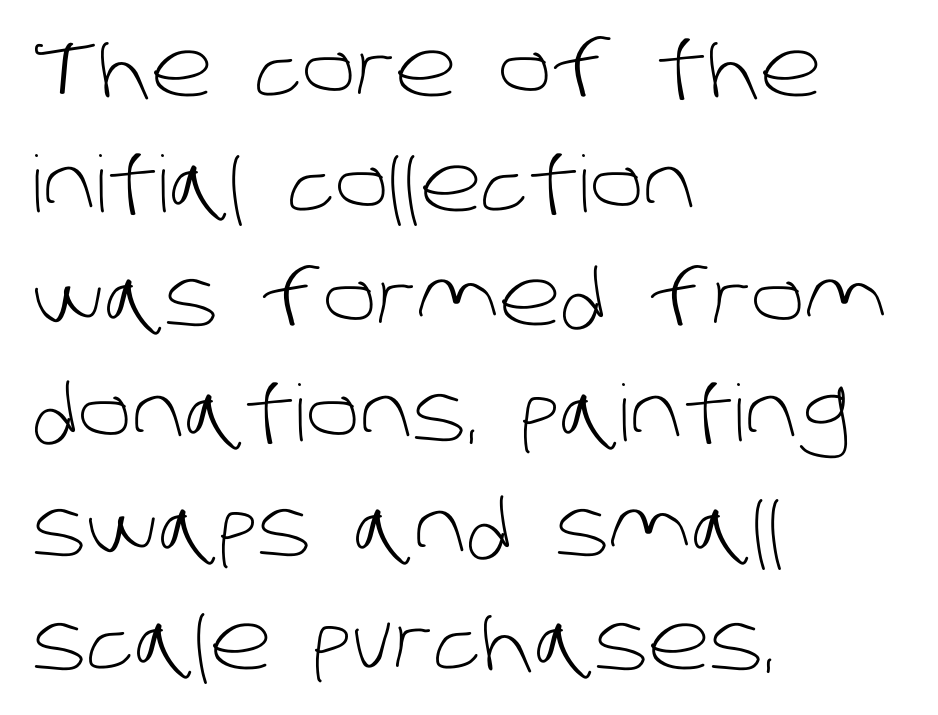
{"serif": "no", "bold": "no", "weight": "light", "width": "normal", "stroke_contrast": "low", "x_height": "large", "monospaced": "no", "underline": "no", "align": "left", "line_spacing": "normal", "line_spacing_ratio": 1.47, "letter_spacing": "normal", "letter_spacing_em": 0.0, "glyph_px": 78}
